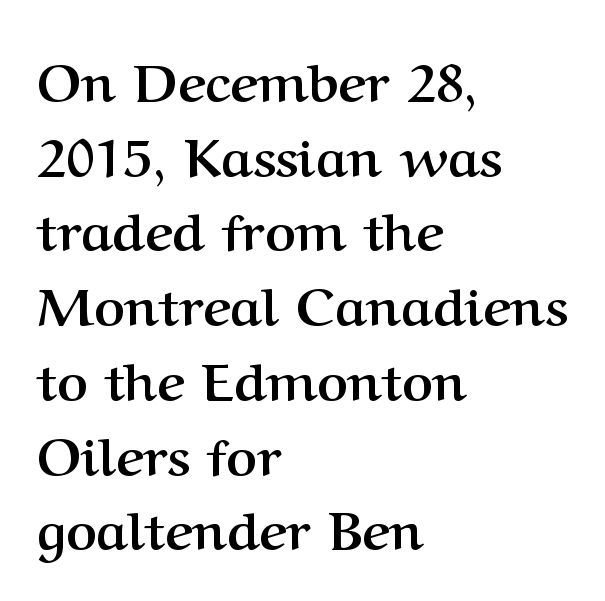
Q: Is the text bold? A: Yes.
Q: Is the text italic (slanted)? A: No, it is upright.
Q: Is the typeface a serif or a sans-serif typeface? A: Serif.
Q: Is the text underlined? A: No.
Q: How is the paragraph aligned? A: Left-aligned.
Q: Is the spacing between letters normal or unusually wide? A: Normal.
Q: Is the spacing between lines tight, normal or loose? A: Normal.
Q: Width (condensed, normal, or wide)? A: Normal.
Q: Stroke contrast? A: Medium.
Q: x-height? A: Medium.
Q: Monospaced? A: No.
